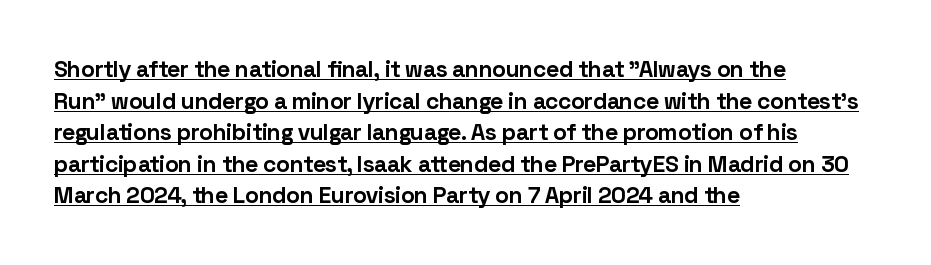
{"italic": "no", "bold": "yes", "underline": "yes", "align": "left", "line_spacing": "normal", "line_spacing_ratio": 1.37, "letter_spacing": "normal", "letter_spacing_em": 0.0, "glyph_px": 23}
